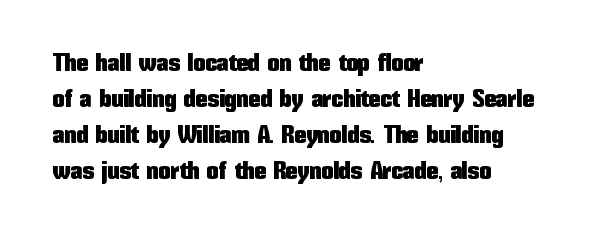
Q: Is the text italic (slanted)? A: No, it is upright.
Q: Is the text underlined? A: No.
Q: How is the paragraph aligned? A: Left-aligned.
Q: Is the spacing between letters normal or unusually wide? A: Normal.
Q: Is the spacing between lines tight, normal or loose? A: Normal.
